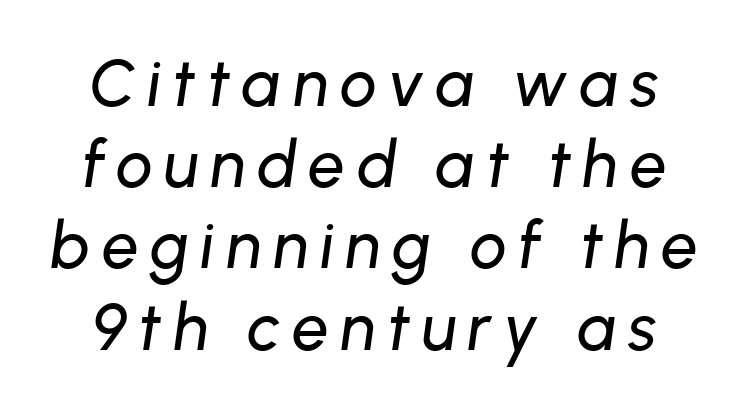
The image shows 65 px text type, italic (leaning right); set normal line spacing (1.25x), not underlined; low stroke contrast and a medium x-height.
